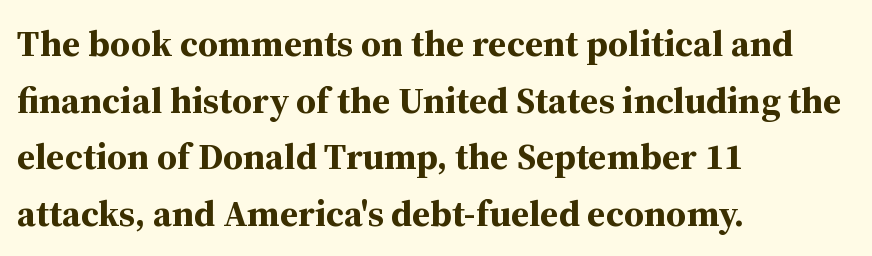
{"serif": "yes", "italic": "no", "bold": "yes", "weight": "bold", "width": "normal", "stroke_contrast": "medium", "x_height": "medium", "monospaced": "no", "underline": "no", "align": "left", "line_spacing": "normal", "line_spacing_ratio": 1.53, "letter_spacing": "normal", "letter_spacing_em": 0.0, "glyph_px": 37}
